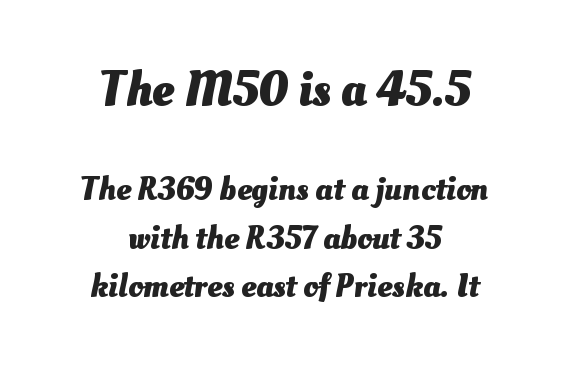
{"bold": "yes", "weight": "heavy", "width": "normal", "stroke_contrast": "medium", "x_height": "small", "monospaced": "no", "underline": "no", "align": "center", "line_spacing": "normal", "line_spacing_ratio": 1.47, "letter_spacing": "normal", "letter_spacing_em": 0.0, "larger_block": "first", "size_ratio": 1.48, "glyph_px": 49}
